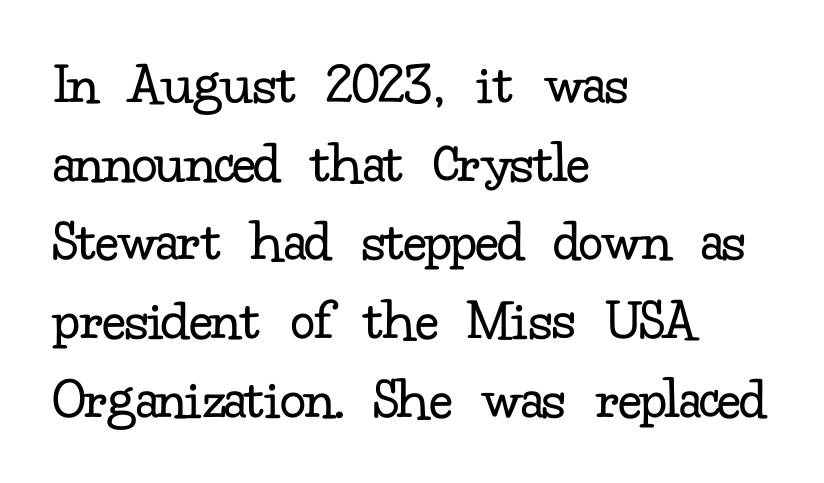
Q: Is the text bold? A: No.
Q: Is the text italic (slanted)? A: No, it is upright.
Q: Is the typeface a serif or a sans-serif typeface? A: Serif.
Q: Is the text underlined? A: No.
Q: How is the paragraph aligned? A: Left-aligned.
Q: Is the spacing between letters normal or unusually wide? A: Normal.
Q: Is the spacing between lines tight, normal or loose? A: Normal.
Q: Width (condensed, normal, or wide)? A: Normal.
Q: Stroke contrast? A: Low.
Q: x-height? A: Small.
Q: Monospaced? A: No.
